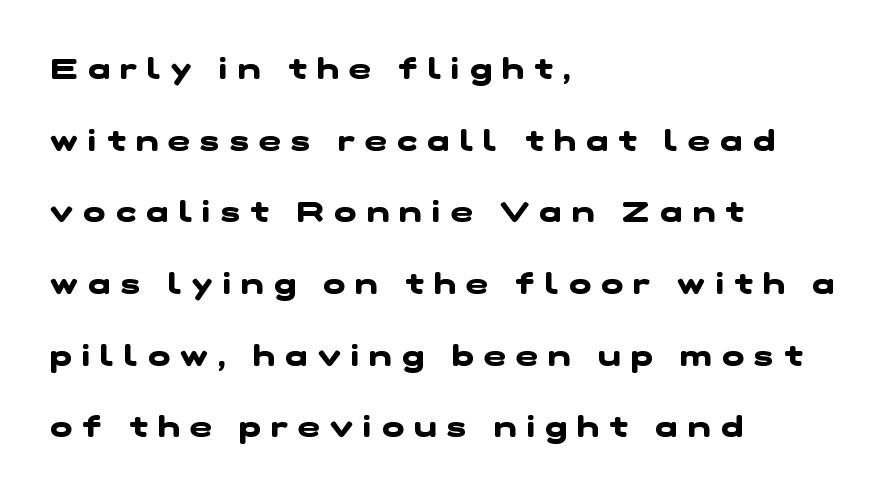
The image shows 29 px heavy, wide sans-serif type; set left-aligned, loose line spacing (2.47x), unusually wide letter spacing (+0.36 em), not underlined; low stroke contrast and a medium x-height.
